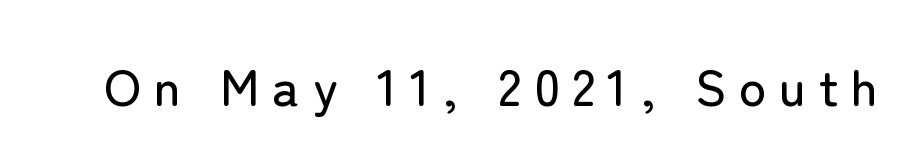
{"serif": "no", "italic": "no", "width": "normal", "stroke_contrast": "low", "x_height": "medium", "monospaced": "no", "underline": "no", "letter_spacing": "wide", "letter_spacing_em": 0.25, "glyph_px": 51}
